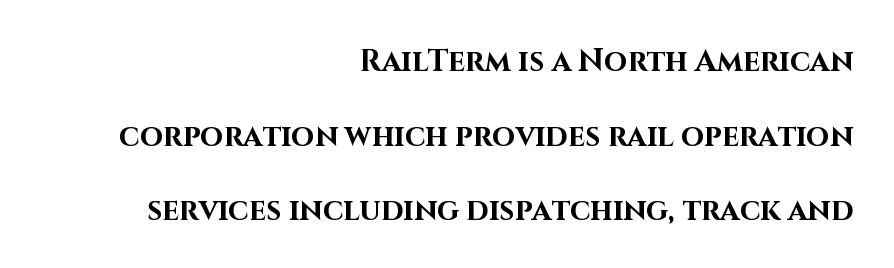
{"serif": "no", "italic": "no", "bold": "yes", "weight": "bold", "width": "normal", "stroke_contrast": "high", "x_height": "large", "monospaced": "no", "underline": "no", "align": "right", "line_spacing": "loose", "line_spacing_ratio": 2.49, "letter_spacing": "normal", "letter_spacing_em": 0.0, "glyph_px": 30}
